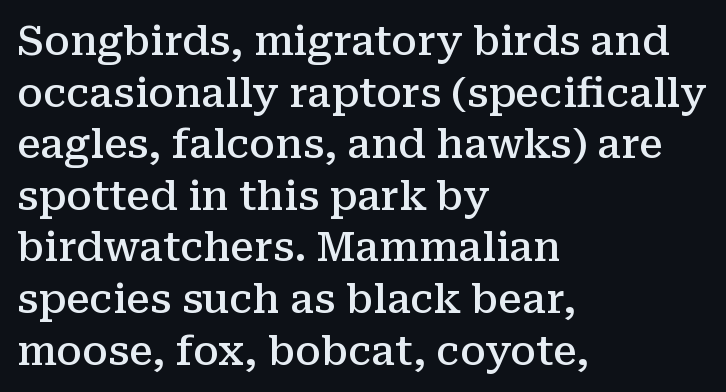
Q: Is the text bold? A: Semi-bold.
Q: Is the text italic (slanted)? A: No, it is upright.
Q: Is the typeface a serif or a sans-serif typeface? A: Serif.
Q: Is the text underlined? A: No.
Q: How is the paragraph aligned? A: Left-aligned.
Q: Is the spacing between letters normal or unusually wide? A: Normal.
Q: Is the spacing between lines tight, normal or loose? A: Normal.
Q: Width (condensed, normal, or wide)? A: Normal.
Q: Stroke contrast? A: Medium.
Q: x-height? A: Medium.
Q: Monospaced? A: No.
